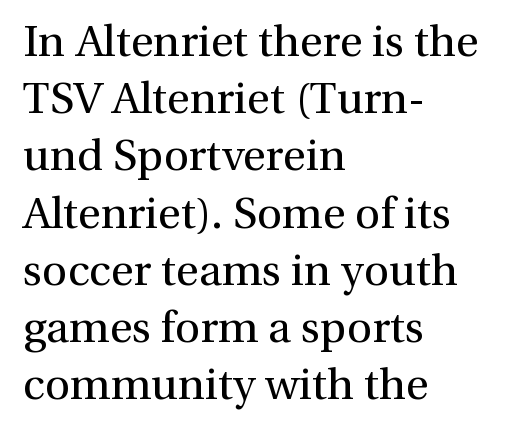
The image shows 44 px regular-weight serif type, upright; set left-aligned, normal line spacing (1.3x), normal letter spacing, not underlined; a medium x-height.
